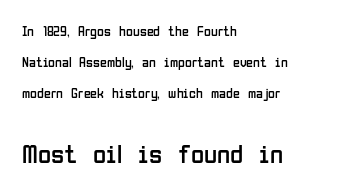
Two sizes are in play, and the larger belongs to the second block. Words appear dense and cohesive because spacing is normal. Bold? No — there's no thickening of the strokes. Do the letters lean? They stand straight. Clear beneath every line of the passage. These lines stack with their left ends in a neat column.
